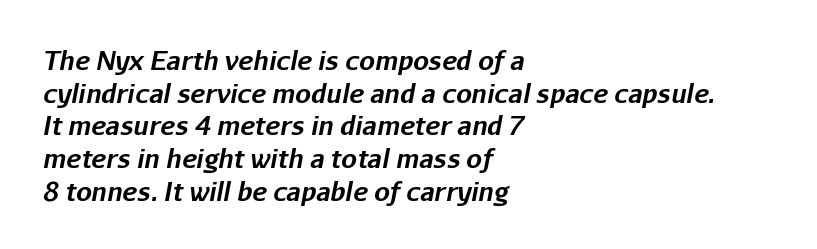
{"italic": "yes", "lean": "right", "slant_degrees": 11, "bold": "yes", "underline": "no", "align": "left", "line_spacing": "normal", "line_spacing_ratio": 1.31, "letter_spacing": "normal", "letter_spacing_em": 0.0, "glyph_px": 25}
